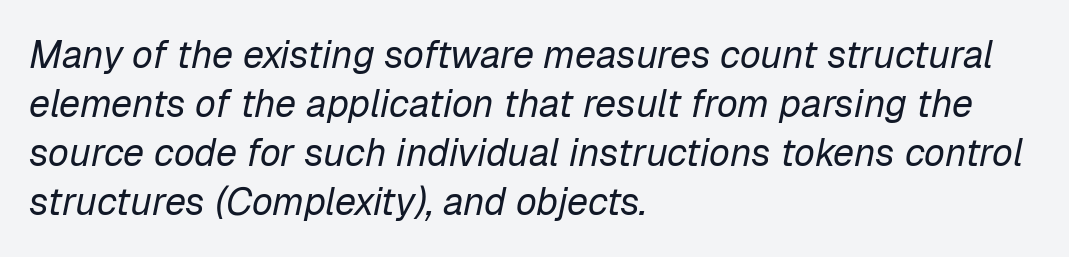
Is this a heavy cut? Hardly; it is regular or lighter. There is no visible air inserted between adjacent glyphs. Observe the lean: these are italic letterforms. The face used here is proportionally spaced, like ordinary book or web type. Beneath every word, the page is bare.
